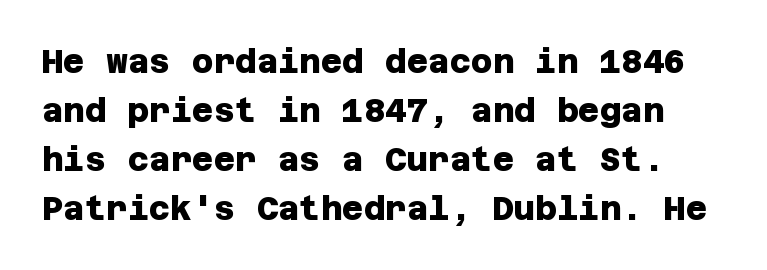
This sample uses a sans-serif face. Inter-character spacing is left at the font's built-in metrics. Notice how descenders clear the ascenders below comfortably — that's standard leading. Strokes here are thick enough to call this a true bold.
